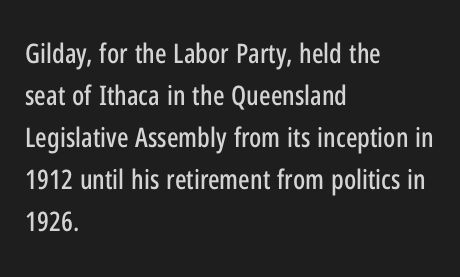
The image shows 27 px text type, upright; set left-aligned, normal line spacing (1.56x), normal letter spacing, not underlined.
